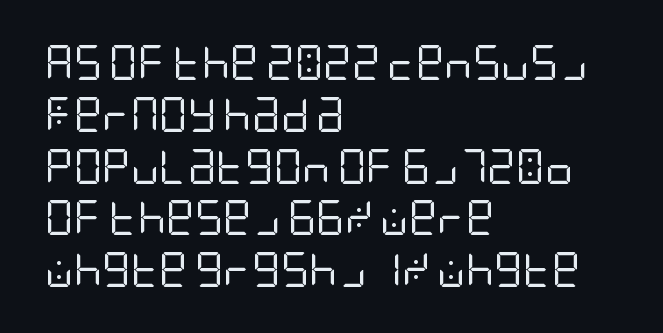
A quiet, ordinary-to-light weight characterises the typeface. The font's upright variant was chosen for this text. Nothing unusual about the tracking: characters are spaced as the font intends. Compared with typical paragraphs, the rows here are spaced about the same. The gap between lines stays unmarked.
